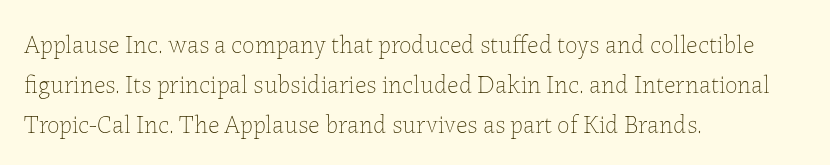
The image shows 25 px text type, upright; set left-aligned, normal line spacing (1.6x), normal letter spacing, not underlined.
